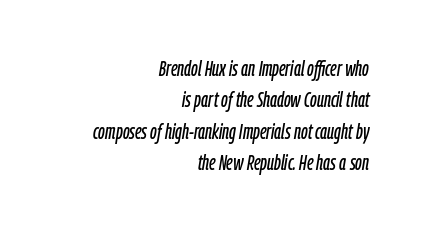
{"italic": "yes", "lean": "right", "slant_degrees": 9, "underline": "no", "align": "right", "line_spacing": "normal", "line_spacing_ratio": 1.43, "letter_spacing": "normal", "letter_spacing_em": 0.0, "glyph_px": 22}
